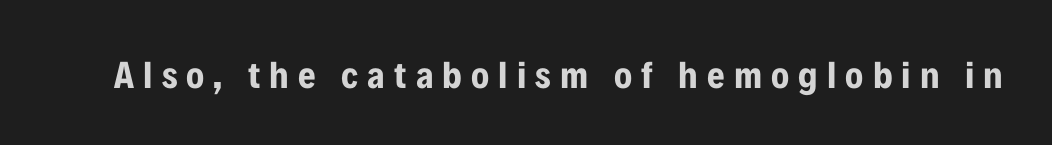
Observe the absence of serifs on each vertical stroke in this sample. When letters stand straight like this, we call the style roman or upright. The letters are spread apart with noticeably loose tracking. Compared with an ordinary text face, these strokes are far heavier — a full bold. These lines are rendered in a variable-pitch font. Has an underline been added? It has not.
